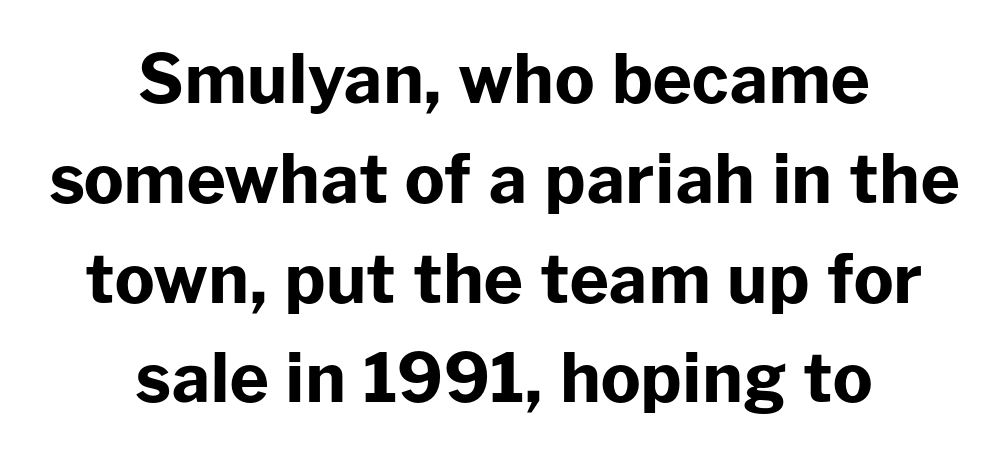
Nothing sits at the stroke ends, so this counts as sans-serif. Every row of glyphs is offset so its center matches the block's center. Think of a printed novel: that variable character pitch is what you see here. The passage shown is not underscored anywhere. Reading down the column, the eye jumps a familiar distance to each next line.
